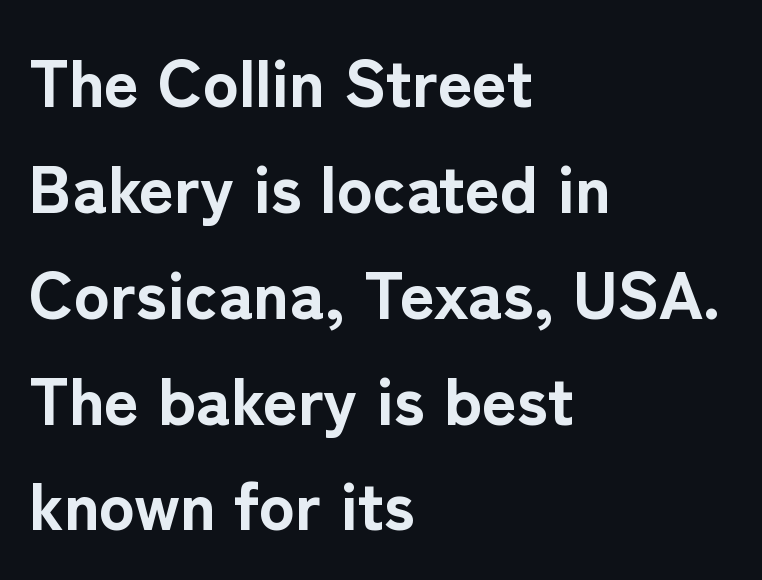
Q: Is the text bold? A: Yes.
Q: Is the text italic (slanted)? A: No, it is upright.
Q: Is the typeface a serif or a sans-serif typeface? A: Sans-serif.
Q: Is the text underlined? A: No.
Q: How is the paragraph aligned? A: Left-aligned.
Q: Is the spacing between letters normal or unusually wide? A: Normal.
Q: Is the spacing between lines tight, normal or loose? A: Normal.
Q: Width (condensed, normal, or wide)? A: Normal.
Q: Stroke contrast? A: Low.
Q: x-height? A: Medium.
Q: Monospaced? A: No.
